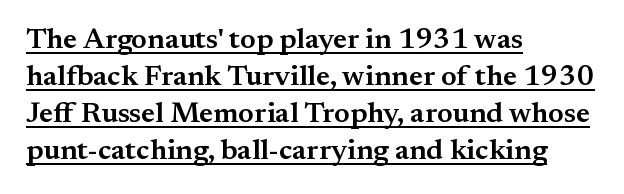
The image shows 29 px semibold serif type, upright; set left-aligned, normal line spacing (1.28x), normal letter spacing, underlined; medium stroke contrast and a small x-height.
